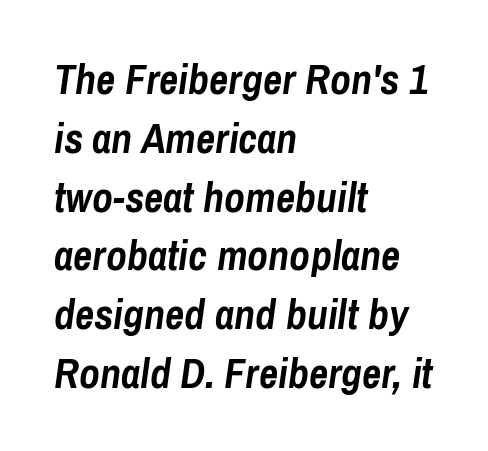
Alignment: flush left. Compared with an ordinary text face, these strokes are far heavier — a full bold. Descenders are the only things crossing below the line. Style check: oblique. The leading is moderate, giving the passage an even texture. Observe the ordinary spacing: letters are neighbours, not strangers.
